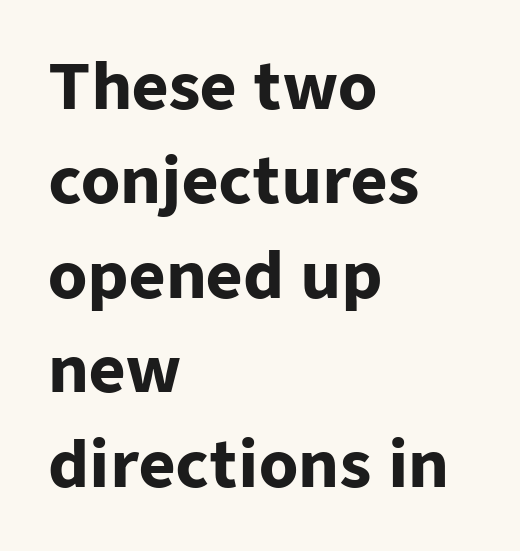
Q: Is the text bold? A: Yes.
Q: Is the text italic (slanted)? A: No, it is upright.
Q: Is the typeface a serif or a sans-serif typeface? A: Sans-serif.
Q: Is the text underlined? A: No.
Q: How is the paragraph aligned? A: Left-aligned.
Q: Is the spacing between letters normal or unusually wide? A: Normal.
Q: Is the spacing between lines tight, normal or loose? A: Normal.
Q: Width (condensed, normal, or wide)? A: Normal.
Q: Stroke contrast? A: Low.
Q: x-height? A: Medium.
Q: Monospaced? A: No.
